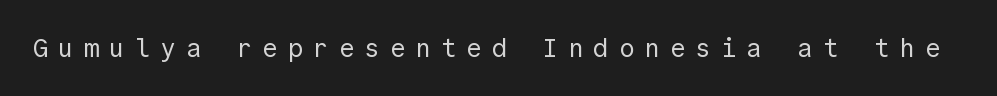
{"italic": "no", "bold": "no", "underline": "no", "letter_spacing": "wide", "letter_spacing_em": 0.38, "glyph_px": 26}
